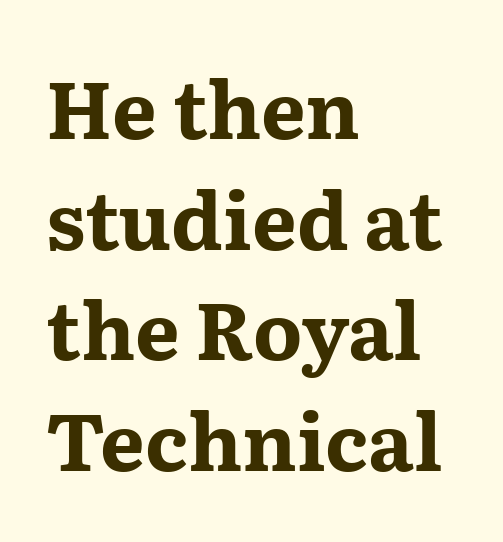
{"serif": "yes", "italic": "no", "bold": "yes", "weight": "bold", "width": "wide", "stroke_contrast": "medium", "x_height": "medium", "monospaced": "no", "underline": "no", "align": "left", "line_spacing": "normal", "line_spacing_ratio": 1.4, "letter_spacing": "normal", "letter_spacing_em": 0.0, "glyph_px": 79}
